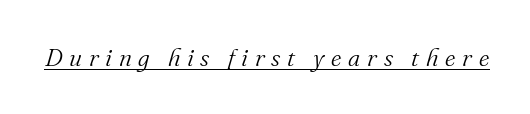
The image shows 25 px text type, italic (leaning right); set unusually wide letter spacing (+0.27 em), underlined.
